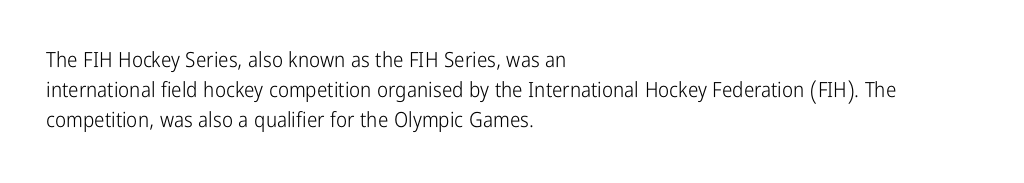
The image shows 21 px text type, upright; set left-aligned, normal line spacing (1.43x), normal letter spacing, not underlined.
